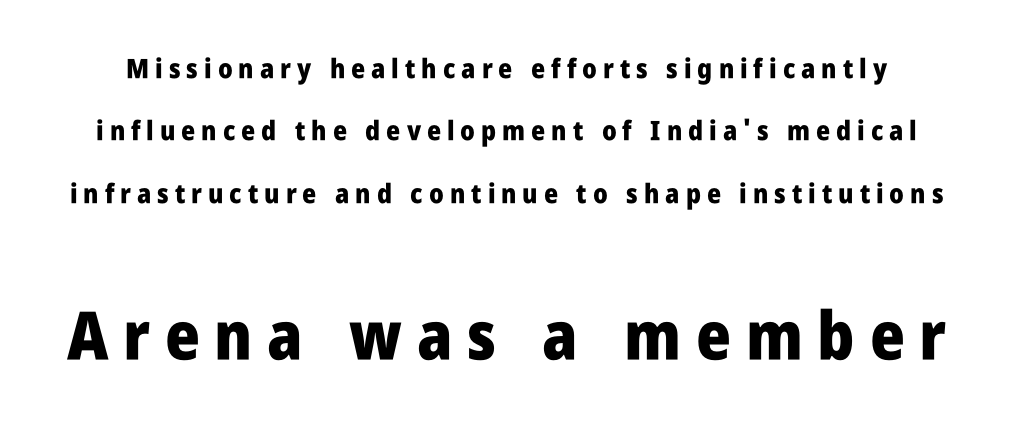
Q: Is the text bold? A: Yes.
Q: Is the text italic (slanted)? A: No, it is upright.
Q: Is the typeface a serif or a sans-serif typeface? A: Sans-serif.
Q: Is the text underlined? A: No.
Q: Is the spacing between letters normal or unusually wide? A: Unusually wide.
Q: Is the spacing between lines tight, normal or loose? A: Loose.
Q: Which block of text is set in a larger size, the first (top) or the second (bottom)? A: The second (bottom) one.
Q: Width (condensed, normal, or wide)? A: Condensed.
Q: Stroke contrast? A: Low.
Q: x-height? A: Large.
Q: Monospaced? A: No.
